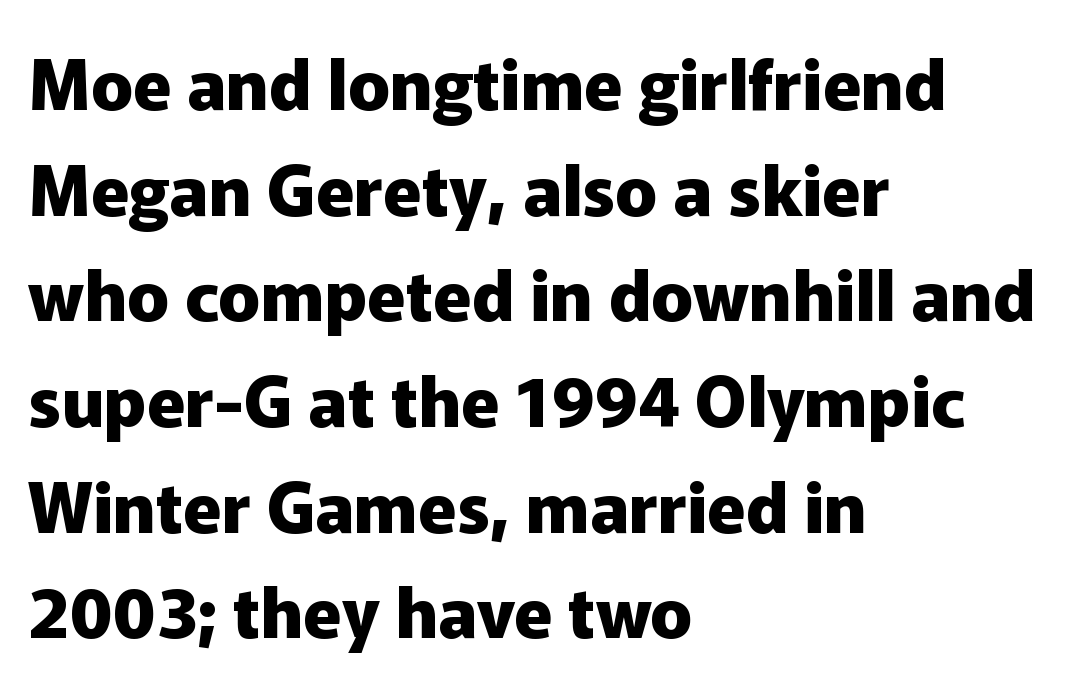
Q: Is the text bold? A: Yes.
Q: Is the text italic (slanted)? A: No, it is upright.
Q: Is the typeface a serif or a sans-serif typeface? A: Sans-serif.
Q: Is the text underlined? A: No.
Q: How is the paragraph aligned? A: Left-aligned.
Q: Is the spacing between letters normal or unusually wide? A: Normal.
Q: Is the spacing between lines tight, normal or loose? A: Normal.
Q: Width (condensed, normal, or wide)? A: Normal.
Q: Stroke contrast? A: Low.
Q: x-height? A: Medium.
Q: Monospaced? A: No.
